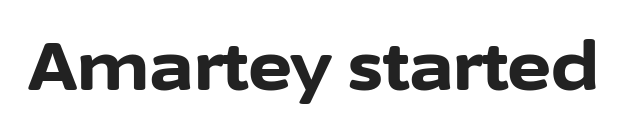
Q: Is the text bold? A: Yes.
Q: Is the text italic (slanted)? A: No, it is upright.
Q: Is the typeface a serif or a sans-serif typeface? A: Sans-serif.
Q: Is the text underlined? A: No.
Q: Is the spacing between letters normal or unusually wide? A: Normal.
Q: Width (condensed, normal, or wide)? A: Normal.
Q: Stroke contrast? A: Low.
Q: x-height? A: Medium.
Q: Monospaced? A: No.
